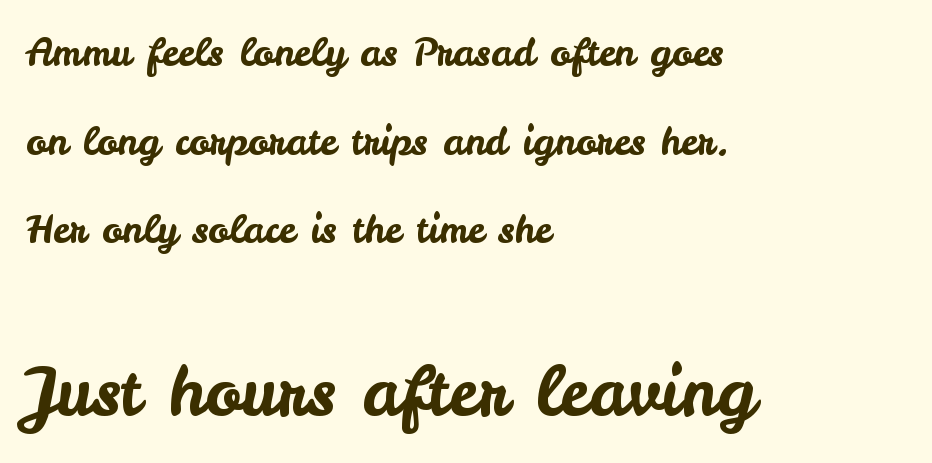
The image shows 67 px sans-serif type; set left-aligned, loose line spacing (2.33x), normal letter spacing, not underlined; the second (bottom) block is 1.76x larger; low stroke contrast and a small x-height.
